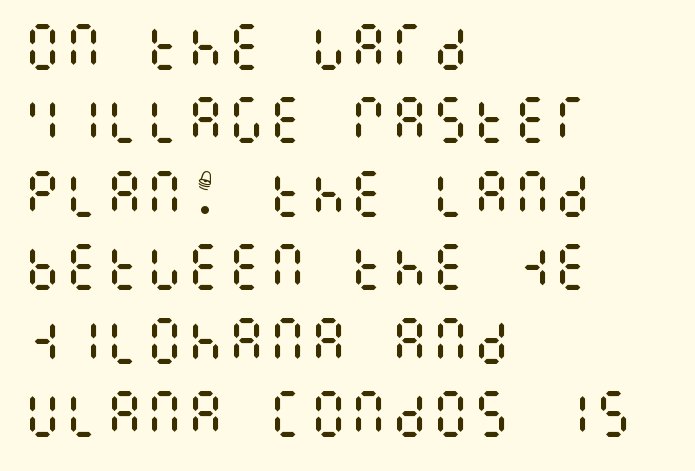
The image shows 51 px regular-weight, condensed type, upright; set left-aligned, normal line spacing (1.44x), normal letter spacing, not underlined; medium stroke contrast and a large x-height.
